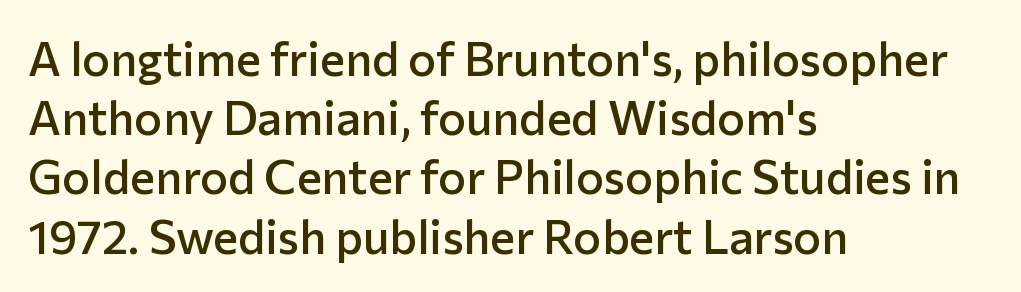
{"serif": "no", "italic": "no", "bold": "semi", "weight": "semibold", "width": "normal", "stroke_contrast": "low", "x_height": "medium", "monospaced": "no", "underline": "no", "align": "left", "line_spacing": "normal", "line_spacing_ratio": 1.26, "letter_spacing": "normal", "letter_spacing_em": 0.0, "glyph_px": 47}
